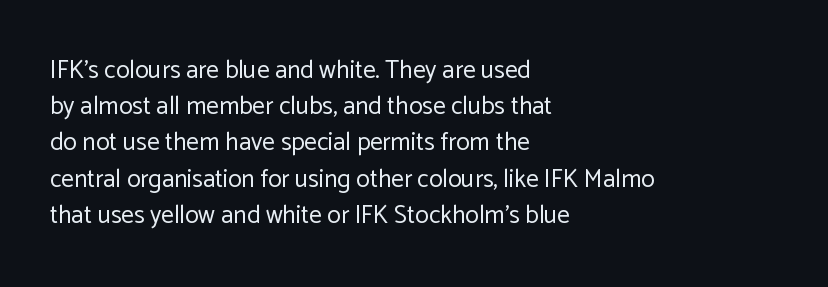
{"italic": "no", "bold": "no", "underline": "no", "align": "left", "line_spacing": "normal", "line_spacing_ratio": 1.45, "letter_spacing": "normal", "letter_spacing_em": 0.0, "glyph_px": 25}
